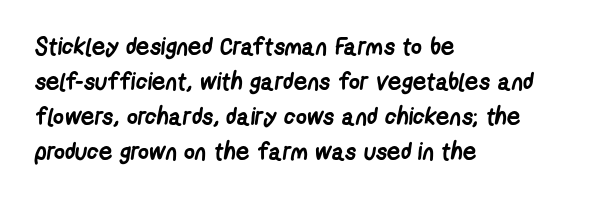
The image shows 24 px bold type; set left-aligned, normal line spacing (1.46x), normal letter spacing, not underlined.
